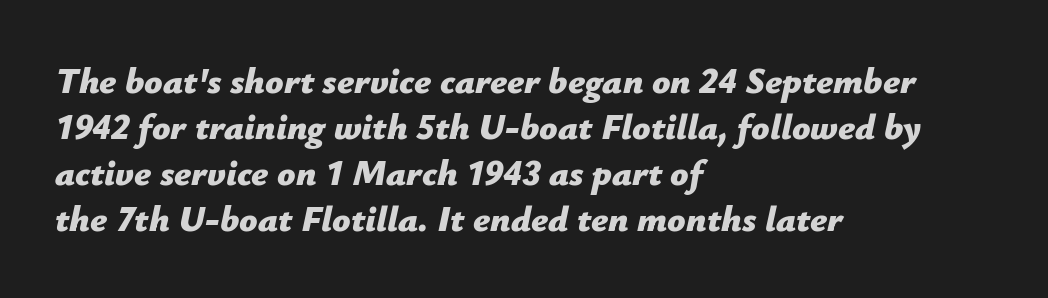
The image shows 36 px bold type, italic (leaning right); set left-aligned, normal line spacing (1.28x), normal letter spacing, not underlined; low stroke contrast and a medium x-height.
